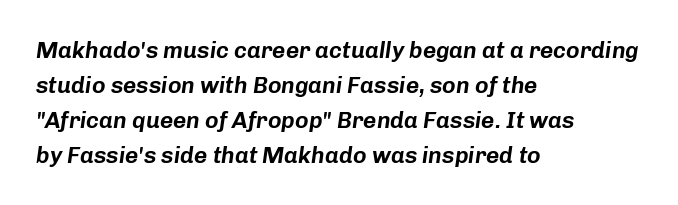
The image shows 23 px text type, italic (leaning right); set left-aligned, normal line spacing (1.52x), normal letter spacing, not underlined.
